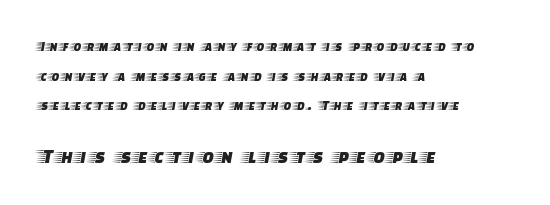
Q: Is the text italic (slanted)? A: Yes.
Q: Is the text underlined? A: No.
Q: How is the paragraph aligned? A: Left-aligned.
Q: Is the spacing between lines tight, normal or loose? A: Loose.
Q: Which block of text is set in a larger size, the first (top) or the second (bottom)? A: The second (bottom) one.
